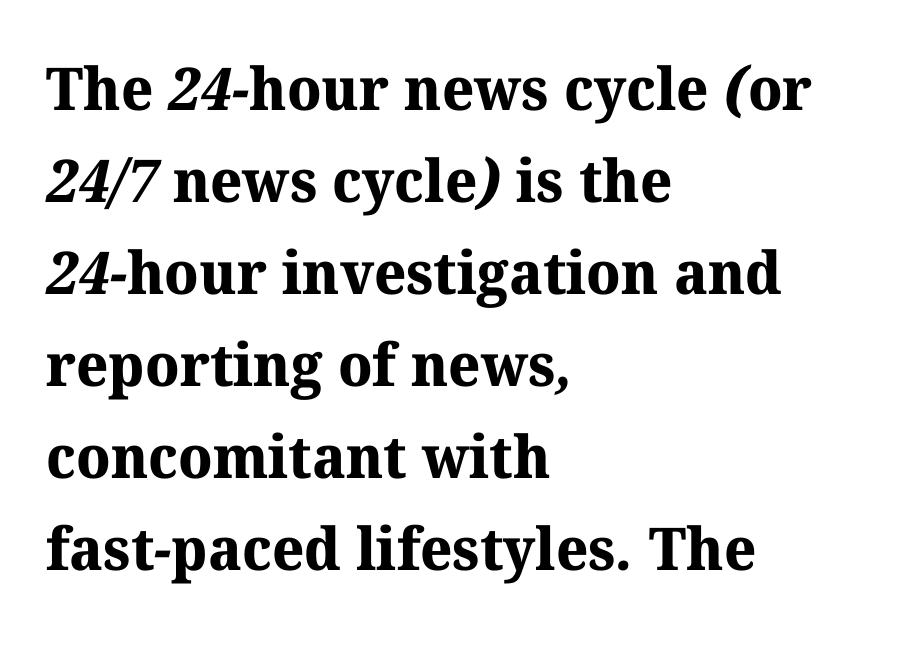
{"serif": "yes", "bold": "yes", "weight": "bold", "width": "normal", "stroke_contrast": "medium", "x_height": "medium", "monospaced": "no", "underline": "no", "align": "left", "line_spacing": "normal", "line_spacing_ratio": 1.56, "letter_spacing": "normal", "letter_spacing_em": 0.0, "glyph_px": 59}
